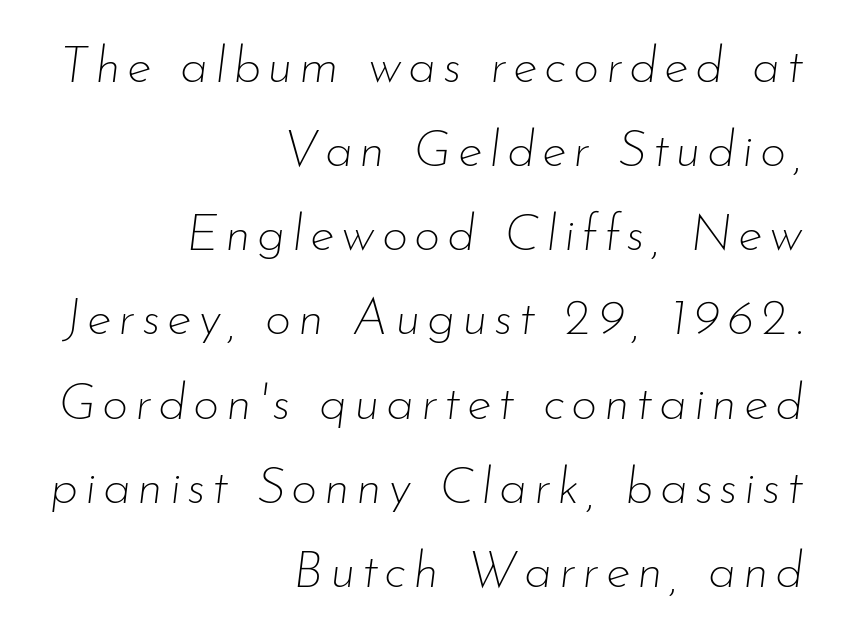
{"italic": "yes", "lean": "right", "slant_degrees": 7, "bold": "no", "weight": "thin", "width": "normal", "stroke_contrast": "low", "x_height": "small", "monospaced": "no", "underline": "no", "align": "right", "line_spacing": "normal", "line_spacing_ratio": 1.65, "glyph_px": 51}
